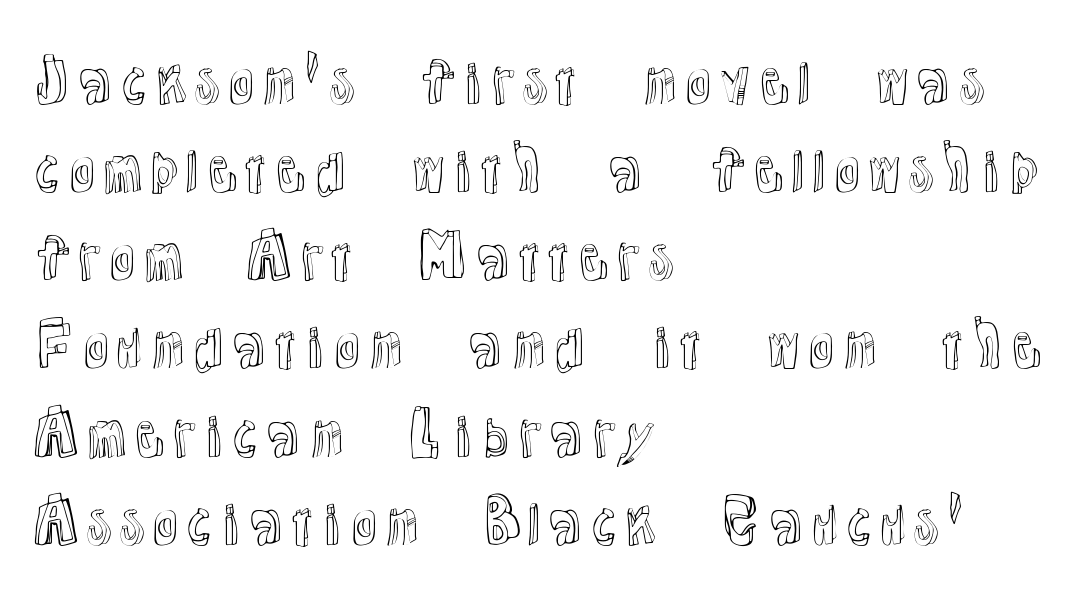
In terms of posture, this sample is upright. Letters rest on an invisible, unmarked baseline. Caption: standard tracking, unaltered. The rendering uses natural spacing where letterforms have individual widths. Each line starts at the same left margin while the right side varies.
